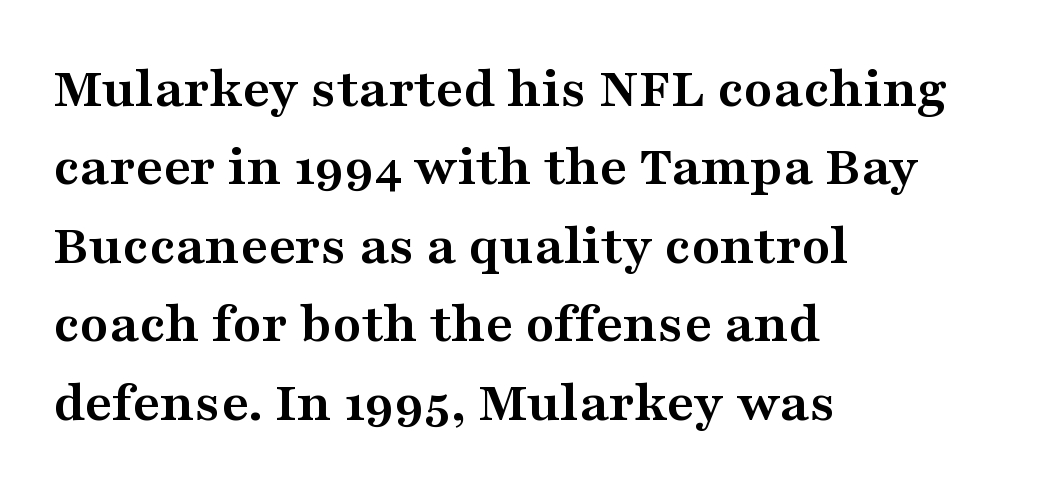
Spacing verdict: proportional, widths tailored to each character. Tracking value appears to be zero — textbook default spacing. Horizontal alignment here is leftward, the default for most running prose. Vertical strokes here are truly vertical. These lines sit exactly where default settings would place them.
